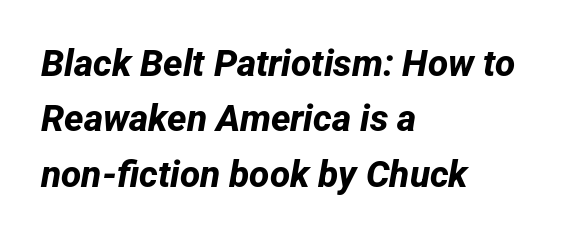
Font category for this specimen: sans-serif. These lines stack with their left ends in a neat column. Pretty heavy lettering here — definitely bold. The string is rendered with underlining switched off.
